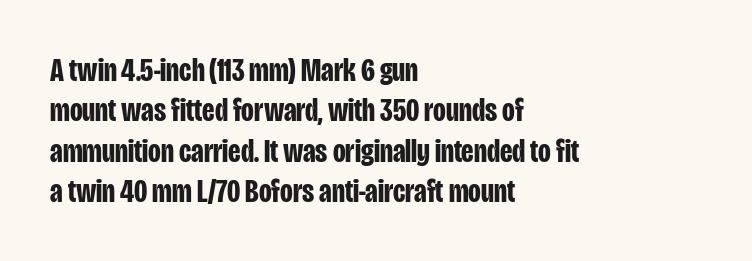
{"serif": "no", "italic": "no", "bold": "yes", "weight": "bold", "width": "condensed", "stroke_contrast": "low", "x_height": "large", "monospaced": "no", "underline": "no", "align": "left", "line_spacing_ratio": 1.22, "letter_spacing": "normal", "letter_spacing_em": 0.0, "glyph_px": 33}
